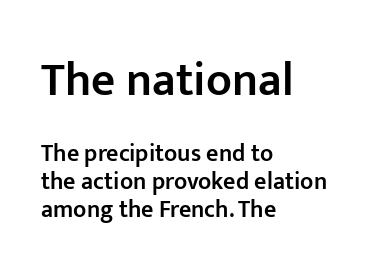
Tall strokes in this sample are plumb rather than angled. A typesetter would call this zero additional tracking. The glyphs have the mass of a demibold cut, below bold. Classification — sans serif.
